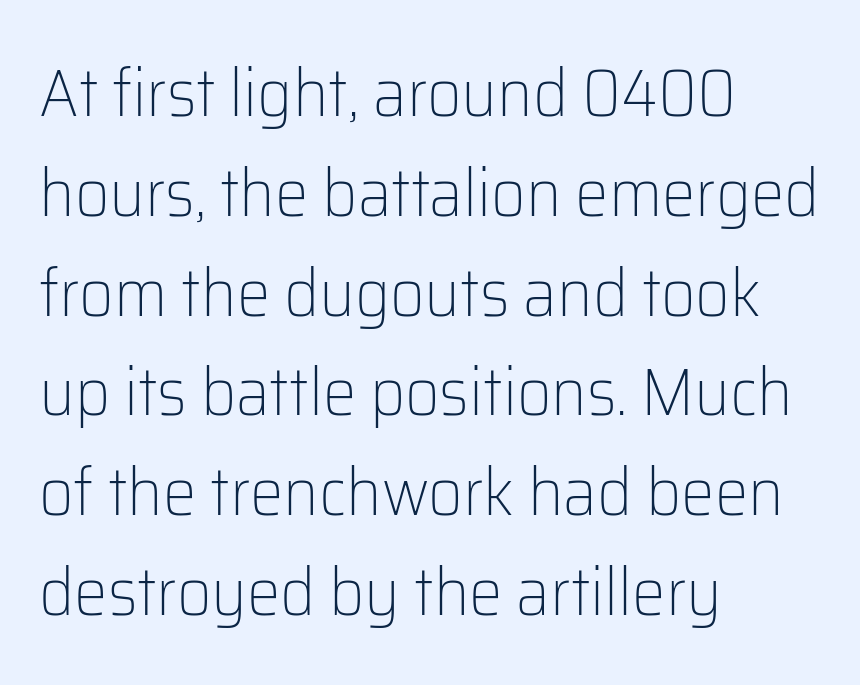
The image shows 67 px light sans-serif type, upright; set left-aligned, normal line spacing (1.49x), normal letter spacing, not underlined; low stroke contrast and a medium x-height.
